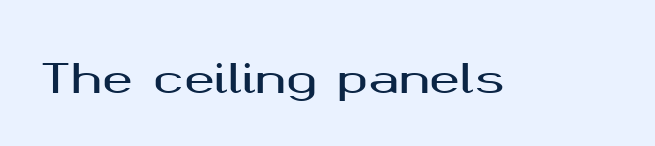
{"serif": "no", "italic": "no", "width": "wide", "stroke_contrast": "medium", "x_height": "medium", "monospaced": "no", "underline": "no", "letter_spacing": "normal", "letter_spacing_em": 0.0, "glyph_px": 41}
